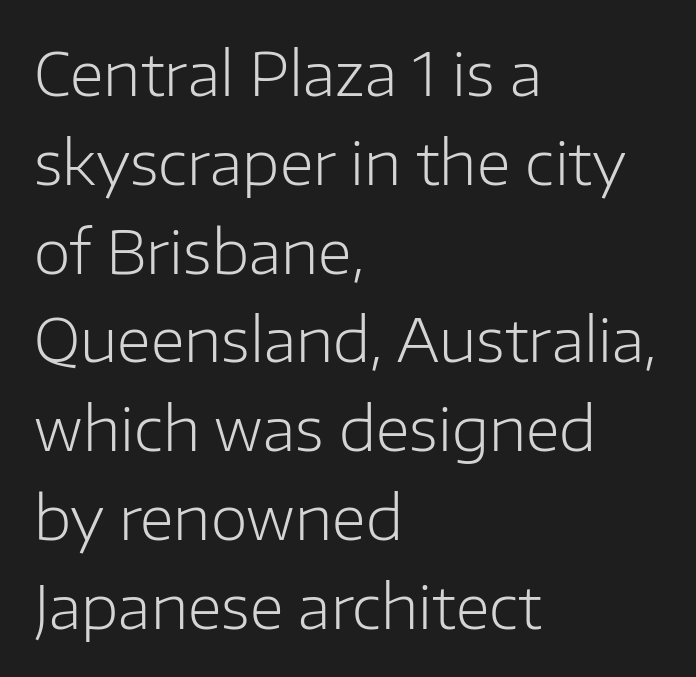
The type family on display is of the sans-serif kind. Plain, unruled lines of type. Character widths vary here, with narrow letters taking less room than wide ones. Characters remain perfectly vertical along every line. The passage shown is not bold in any degree. Nothing unusual about the tracking: characters are spaced as the font intends.
